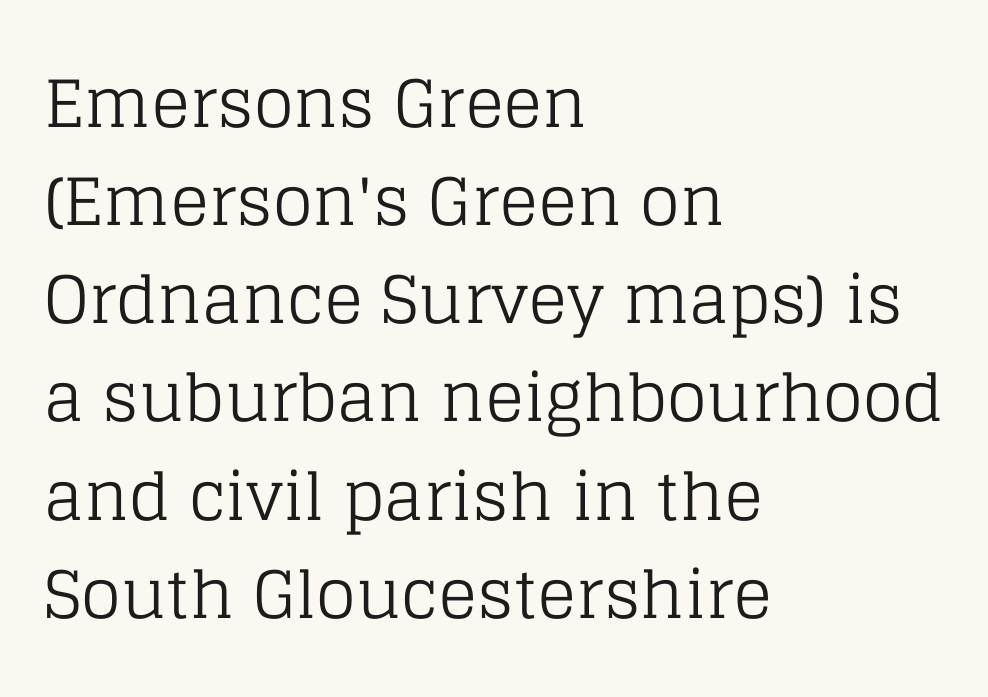
Q: Is the text bold? A: No.
Q: Is the text italic (slanted)? A: No, it is upright.
Q: Is the typeface a serif or a sans-serif typeface? A: Serif.
Q: Is the text underlined? A: No.
Q: How is the paragraph aligned? A: Left-aligned.
Q: Is the spacing between letters normal or unusually wide? A: Normal.
Q: Is the spacing between lines tight, normal or loose? A: Normal.
Q: Width (condensed, normal, or wide)? A: Normal.
Q: Stroke contrast? A: Low.
Q: x-height? A: Large.
Q: Monospaced? A: No.
